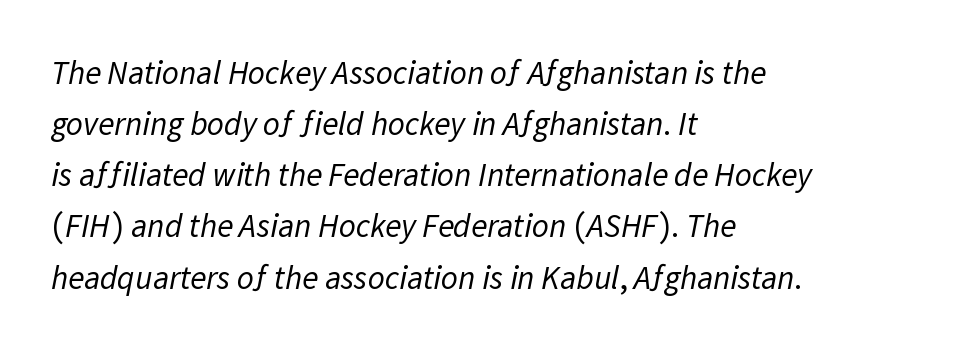
The image shows 33 px regular-weight sans-serif type; set left-aligned, normal line spacing (1.55x), normal letter spacing, not underlined; low stroke contrast and a medium x-height.
